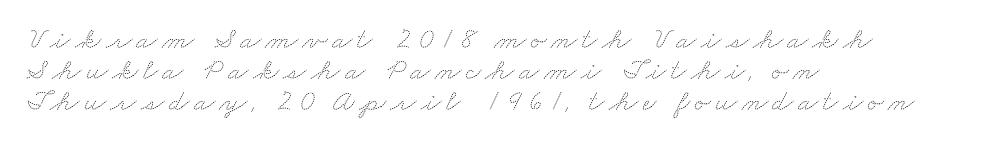
Q: Is the text bold? A: No.
Q: Is the text underlined? A: No.
Q: How is the paragraph aligned? A: Left-aligned.
Q: Is the spacing between lines tight, normal or loose? A: Tight.
Q: Width (condensed, normal, or wide)? A: Wide.
Q: Stroke contrast? A: Medium.
Q: x-height? A: Small.
Q: Monospaced? A: No.
